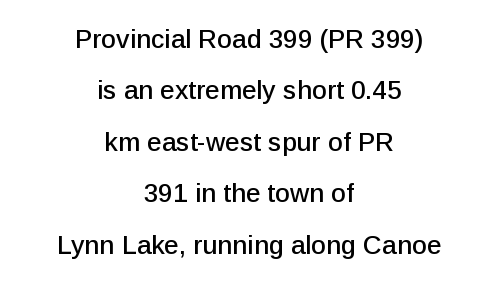
{"italic": "no", "underline": "no", "align": "center", "line_spacing": "loose", "line_spacing_ratio": 1.98, "letter_spacing": "normal", "letter_spacing_em": 0.0, "glyph_px": 26}
